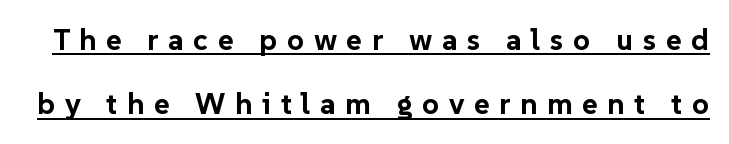
The image shows 30 px bold sans-serif type, upright; set loose line spacing (2.15x), unusually wide letter spacing (+0.32 em), underlined; low stroke contrast and a medium x-height.
